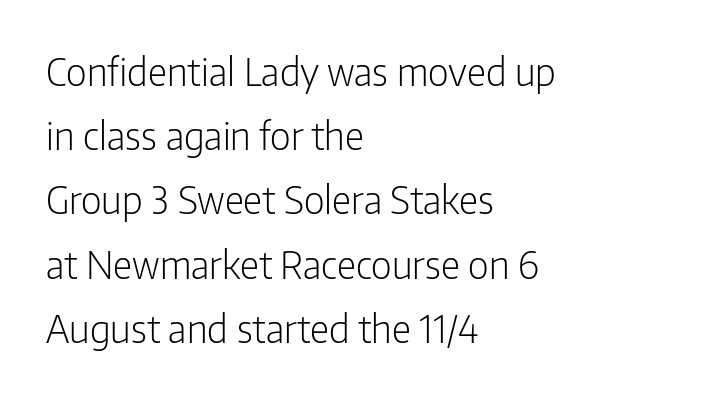
{"serif": "no", "italic": "no", "bold": "no", "weight": "light", "width": "condensed", "stroke_contrast": "low", "x_height": "medium", "monospaced": "no", "underline": "no", "align": "left", "line_spacing": "normal", "line_spacing_ratio": 1.69, "letter_spacing": "normal", "letter_spacing_em": 0.0, "glyph_px": 38}
